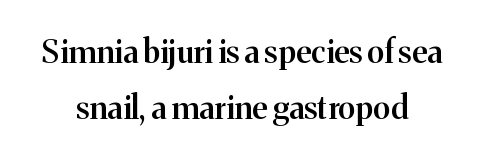
The image shows 32 px semibold serif type, upright; set centered, line spacing 1.75x, normal letter spacing, not underlined; medium stroke contrast and a medium x-height.
